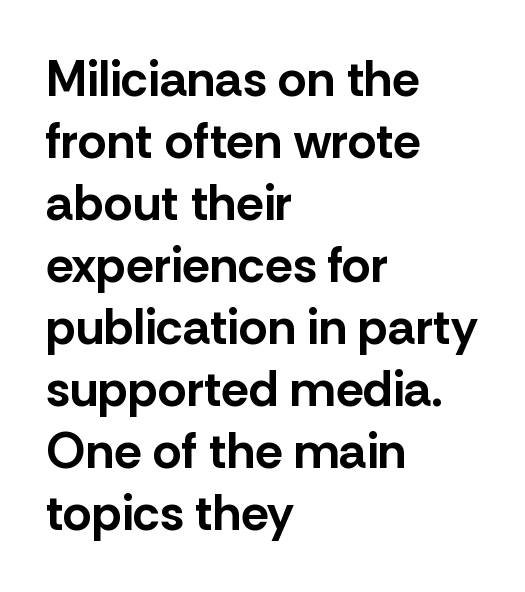
Typographic density is high because the face is bold. A clean baseline with only descenders dipping below it. The text was rendered using a sans face with plain stroke endings. Standard letterfit; no display-style spreading of the glyphs. The face used here is proportionally spaced, like ordinary book or web type.
